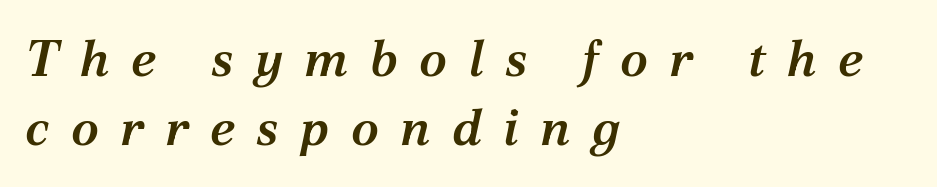
The image shows 51 px semibold serif type, italic (leaning right); set left-aligned, normal line spacing (1.36x), unusually wide letter spacing (+0.42 em), not underlined; medium stroke contrast and a medium x-height.
